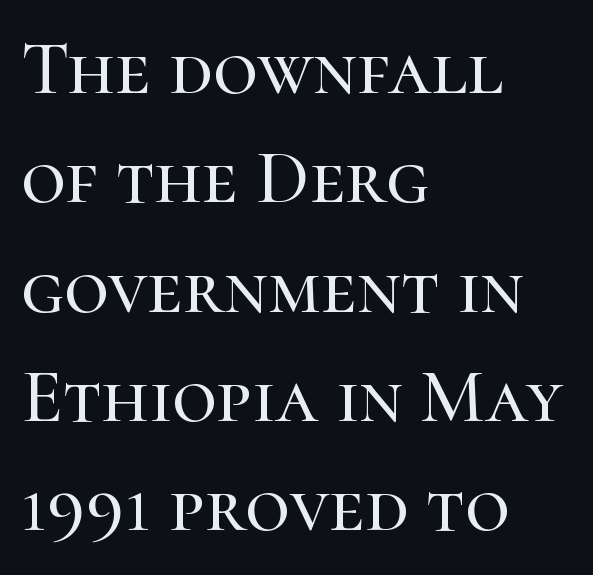
{"serif": "yes", "italic": "no", "width": "normal", "stroke_contrast": "high", "x_height": "medium", "monospaced": "no", "underline": "no", "align": "left", "line_spacing": "normal", "line_spacing_ratio": 1.42, "letter_spacing": "normal", "letter_spacing_em": 0.0, "glyph_px": 77}
